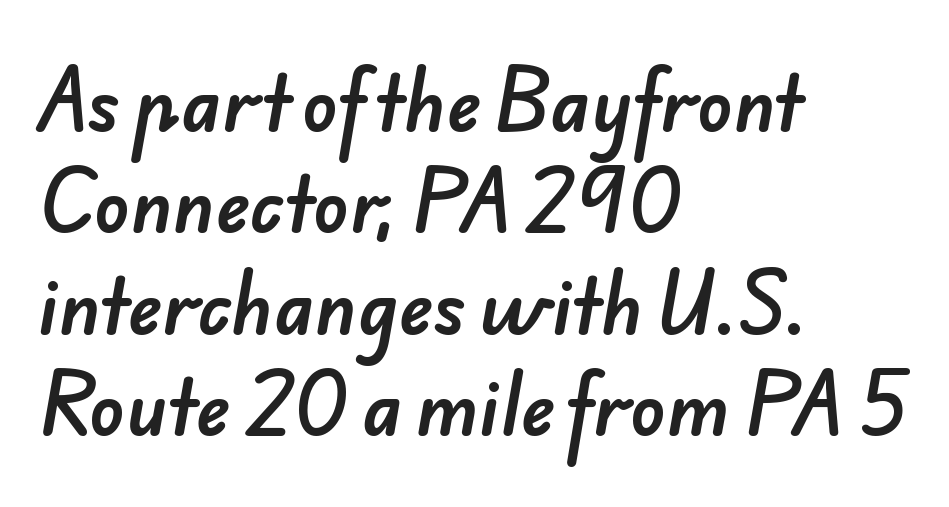
{"serif": "no", "width": "normal", "stroke_contrast": "low", "x_height": "small", "monospaced": "no", "underline": "no", "align": "left", "line_spacing": "normal", "line_spacing_ratio": 1.39, "letter_spacing": "normal", "letter_spacing_em": 0.0, "glyph_px": 73}
